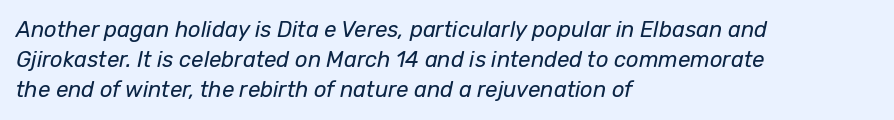
The rendering anchors every line to the left-hand side. Nothing unusual about the tracking: characters are spaced as the font intends. Each row of text sits above clean, open space. When letters slant like this, we call the style italic. The lines sit at an ordinary, default distance from one another. Weight: not bold — regular or lighter.
